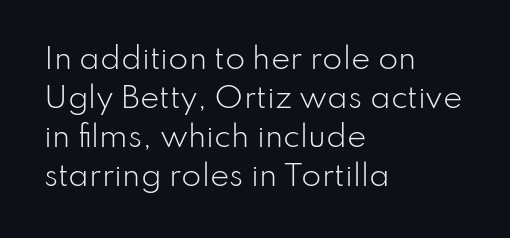
The image shows 29 px light sans-serif type, upright; set left-aligned, normal line spacing (1.34x), normal letter spacing, not underlined; low stroke contrast and a small x-height.
